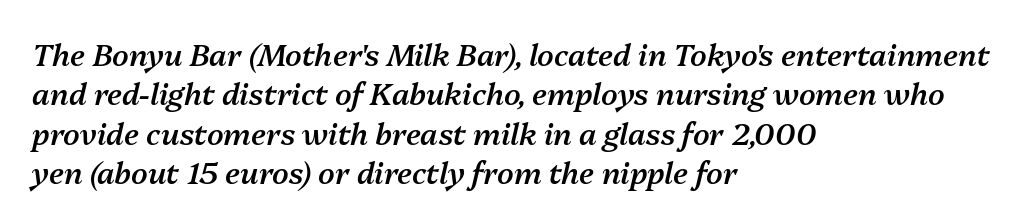
The image shows 30 px semibold type, italic (leaning right); set left-aligned, normal line spacing (1.31x), normal letter spacing, not underlined; medium stroke contrast and a medium x-height.
